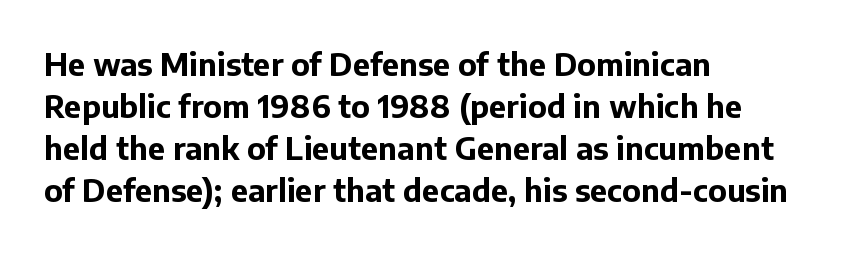
{"serif": "no", "italic": "no", "bold": "yes", "weight": "bold", "width": "normal", "stroke_contrast": "low", "x_height": "medium", "monospaced": "no", "underline": "no", "align": "left", "line_spacing": "normal", "line_spacing_ratio": 1.35, "letter_spacing": "normal", "letter_spacing_em": 0.0, "glyph_px": 31}
